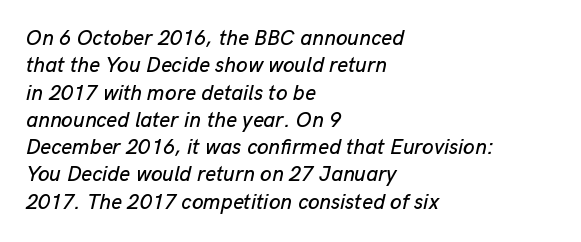
Q: Is the text italic (slanted)? A: Yes, it leans right by about 13 degrees.
Q: Is the text underlined? A: No.
Q: How is the paragraph aligned? A: Left-aligned.
Q: Is the spacing between letters normal or unusually wide? A: Normal.
Q: Is the spacing between lines tight, normal or loose? A: Normal.
